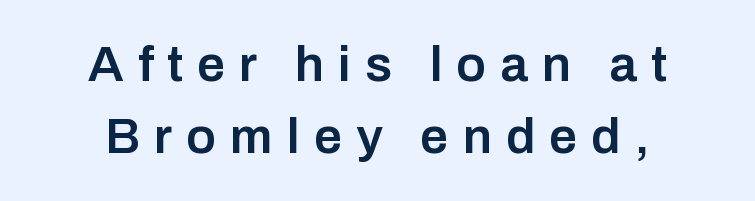
Q: Is the text bold? A: Semi-bold.
Q: Is the text italic (slanted)? A: No, it is upright.
Q: Is the typeface a serif or a sans-serif typeface? A: Sans-serif.
Q: Is the text underlined? A: No.
Q: How is the paragraph aligned? A: Centered.
Q: Is the spacing between letters normal or unusually wide? A: Unusually wide.
Q: Is the spacing between lines tight, normal or loose? A: Normal.
Q: Width (condensed, normal, or wide)? A: Normal.
Q: Stroke contrast? A: Low.
Q: x-height? A: Medium.
Q: Monospaced? A: No.
